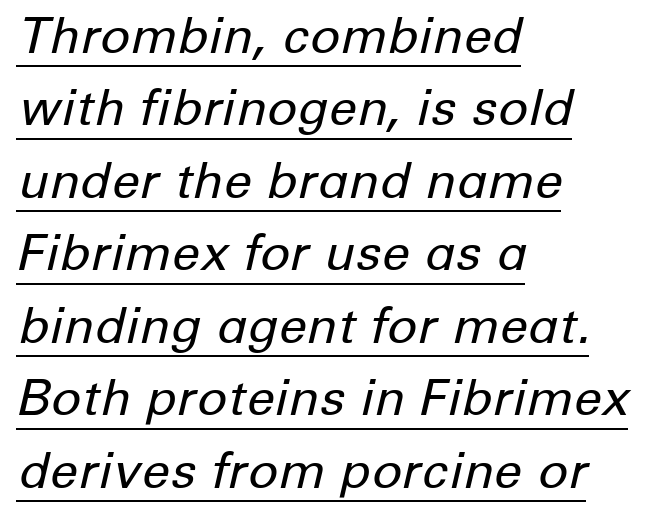
The image shows 50 px regular-weight type, italic (leaning right); set left-aligned, normal line spacing (1.45x), normal letter spacing, underlined; low stroke contrast and a medium x-height.
